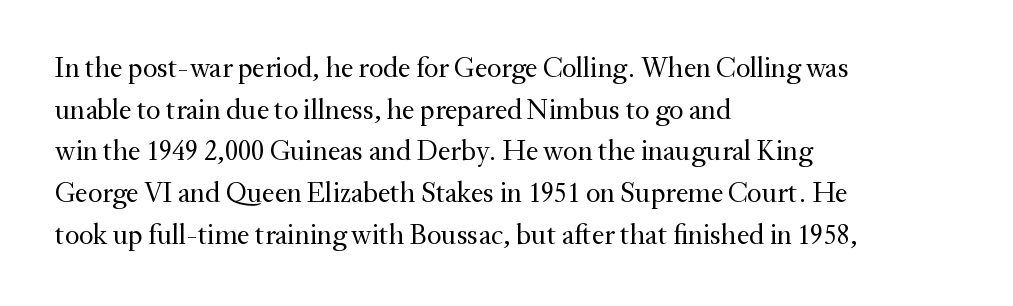
Words appear dense and cohesive because spacing is normal. Letters rest on an invisible, unmarked baseline. Weight: in the light-to-regular range. The type family on display is of the serif kind. This block has exactly the height ordinary leading produces.
